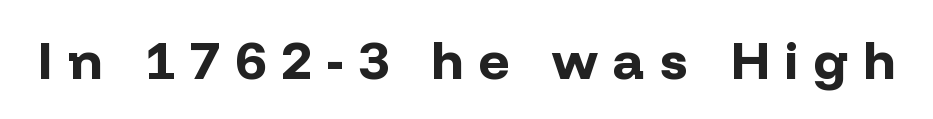
Q: Is the text bold? A: Yes.
Q: Is the text italic (slanted)? A: No, it is upright.
Q: Is the typeface a serif or a sans-serif typeface? A: Sans-serif.
Q: Is the text underlined? A: No.
Q: Is the spacing between letters normal or unusually wide? A: Unusually wide.
Q: Width (condensed, normal, or wide)? A: Normal.
Q: Stroke contrast? A: Low.
Q: x-height? A: Medium.
Q: Monospaced? A: No.
